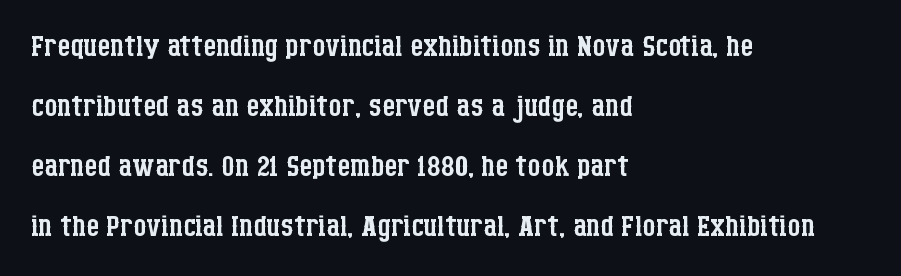
If you measured baseline to baseline, you'd find a middling distance. Left-aligned paragraph, ragged on the right. Underline: absent. Default kerning and tracking; the words read as compact shapes. Each stroke keeps to a modest, everyday thickness or less. To sum up the face: it has serifs.
